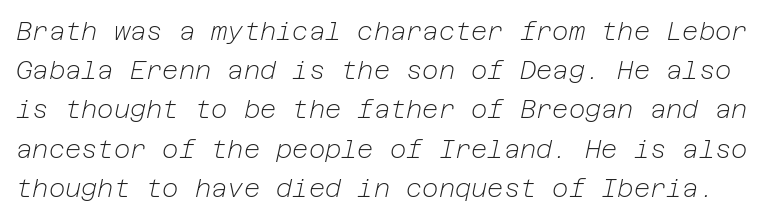
The image shows 25 px text type, italic (leaning right); set normal line spacing (1.57x), normal letter spacing, not underlined.
